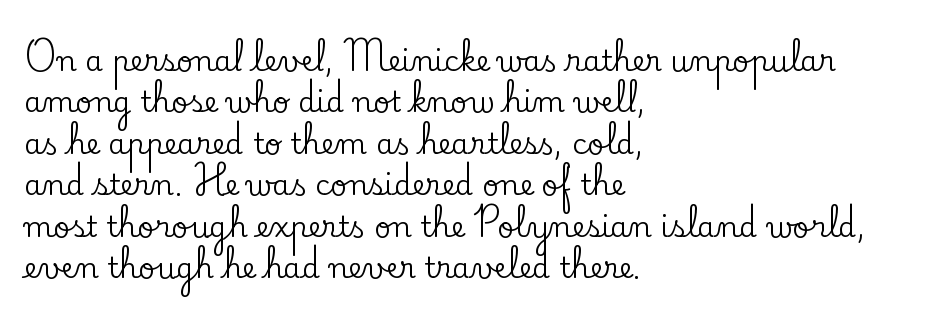
The image shows 29 px serif type, upright; set left-aligned, normal line spacing (1.43x), normal letter spacing, not underlined; low stroke contrast and a small x-height.
